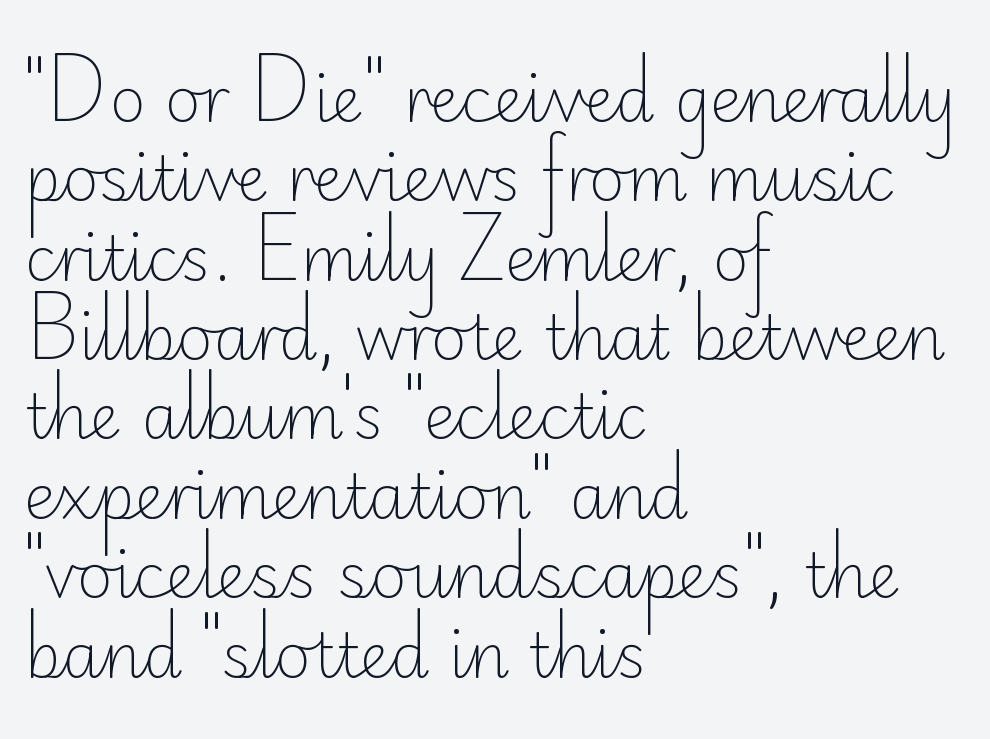
What kind of face is this? One without serifs — a sans. A typesetter would call this proportional, since set widths differ per character. Unbolded letterforms with no extra heft. Whoever set this chose a conventional vertical rhythm.
